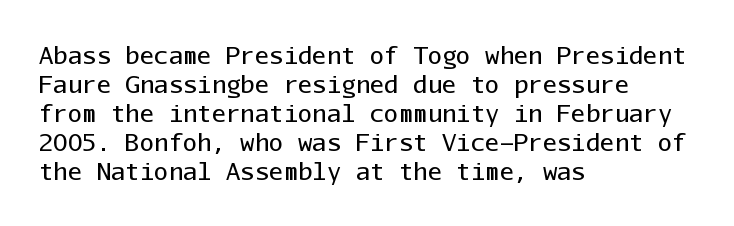
Q: Is the text bold? A: No.
Q: Is the text italic (slanted)? A: No, it is upright.
Q: Is the text underlined? A: No.
Q: How is the paragraph aligned? A: Left-aligned.
Q: Is the spacing between letters normal or unusually wide? A: Normal.
